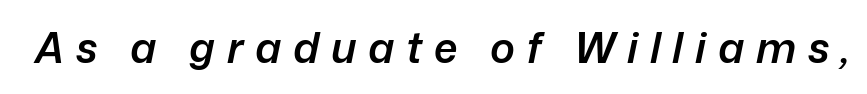
{"italic": "yes", "lean": "right", "slant_degrees": 12, "bold": "semi", "weight": "semibold", "width": "normal", "stroke_contrast": "low", "x_height": "medium", "monospaced": "no", "underline": "no", "letter_spacing": "wide", "letter_spacing_em": 0.28, "glyph_px": 42}
